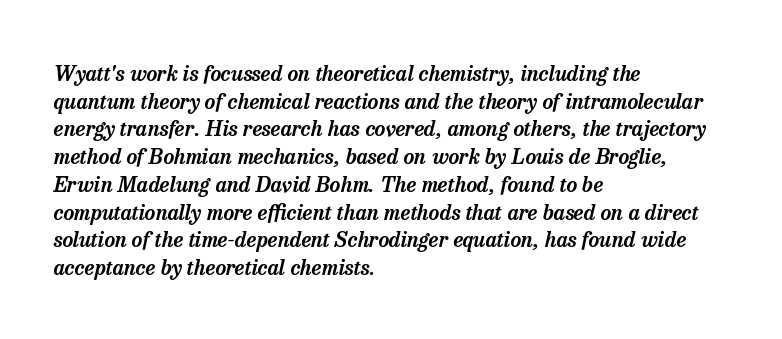
Q: Is the text italic (slanted)? A: Yes, it leans right by about 13 degrees.
Q: Is the text underlined? A: No.
Q: How is the paragraph aligned? A: Left-aligned.
Q: Is the spacing between letters normal or unusually wide? A: Normal.
Q: Is the spacing between lines tight, normal or loose? A: Normal.
